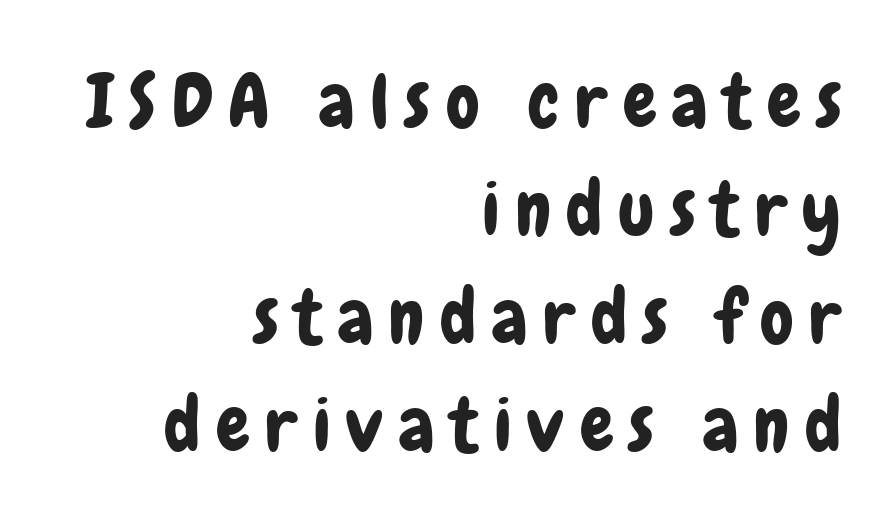
Type style note: lacks serifs. The passage shown is not underscored anywhere. These lines are rendered in a variable-pitch font. The specimen reads as upright at a glance. The line-height multiplier appears to be the usual default.
